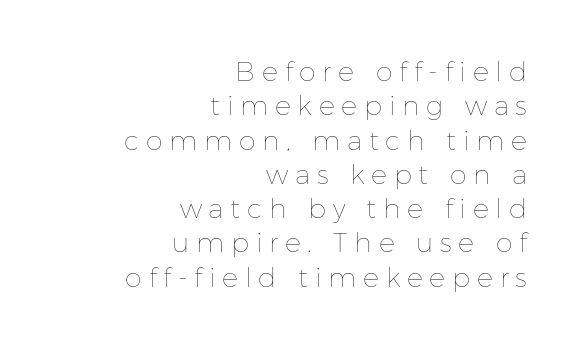
The image shows 27 px text type, upright; set right-aligned, normal line spacing (1.27x), unusually wide letter spacing (+0.25 em), not underlined.
